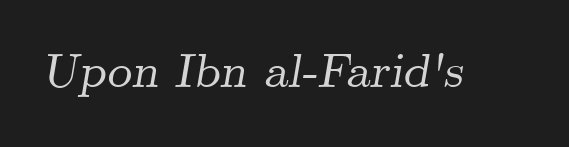
The image shows 49 px serif type, italic (leaning right); set normal letter spacing, not underlined; medium stroke contrast and a small x-height.
